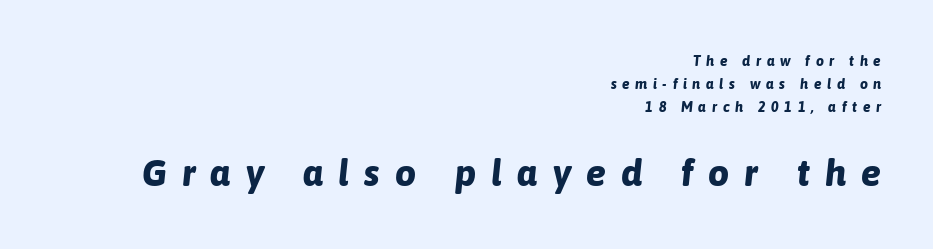
The image shows 37 px bold type, italic (leaning right); set right-aligned, normal line spacing (1.63x), unusually wide letter spacing (+0.41 em), not underlined; the second (bottom) block is 2.64x larger; low stroke contrast and a medium x-height.
